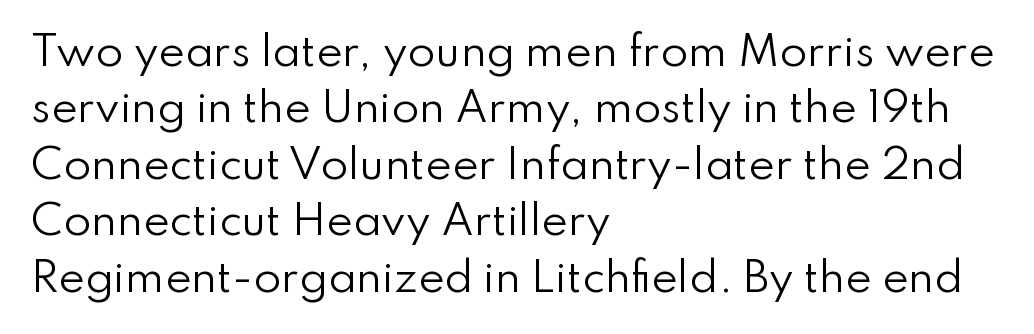
Q: Is the text bold? A: No.
Q: Is the text italic (slanted)? A: No, it is upright.
Q: Is the typeface a serif or a sans-serif typeface? A: Sans-serif.
Q: Is the text underlined? A: No.
Q: How is the paragraph aligned? A: Left-aligned.
Q: Is the spacing between letters normal or unusually wide? A: Normal.
Q: Is the spacing between lines tight, normal or loose? A: Normal.
Q: Width (condensed, normal, or wide)? A: Normal.
Q: Stroke contrast? A: Low.
Q: x-height? A: Small.
Q: Monospaced? A: No.
